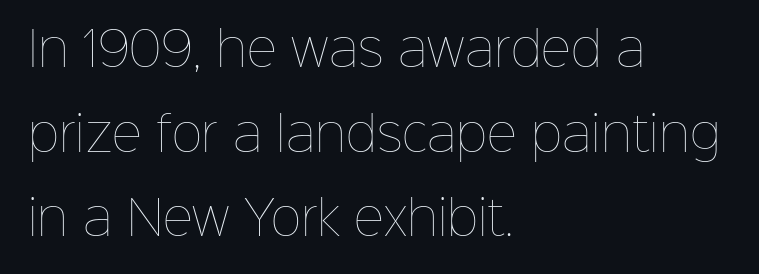
Q: Is the text bold? A: No.
Q: Is the text italic (slanted)? A: No, it is upright.
Q: Is the text underlined? A: No.
Q: How is the paragraph aligned? A: Left-aligned.
Q: Is the spacing between letters normal or unusually wide? A: Normal.
Q: Width (condensed, normal, or wide)? A: Normal.
Q: Stroke contrast? A: Low.
Q: x-height? A: Medium.
Q: Monospaced? A: No.
